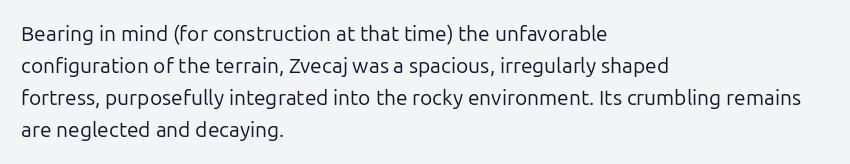
Q: Is the text bold? A: No.
Q: Is the text italic (slanted)? A: No, it is upright.
Q: Is the text underlined? A: No.
Q: How is the paragraph aligned? A: Left-aligned.
Q: Is the spacing between letters normal or unusually wide? A: Normal.
Q: Is the spacing between lines tight, normal or loose? A: Normal.
